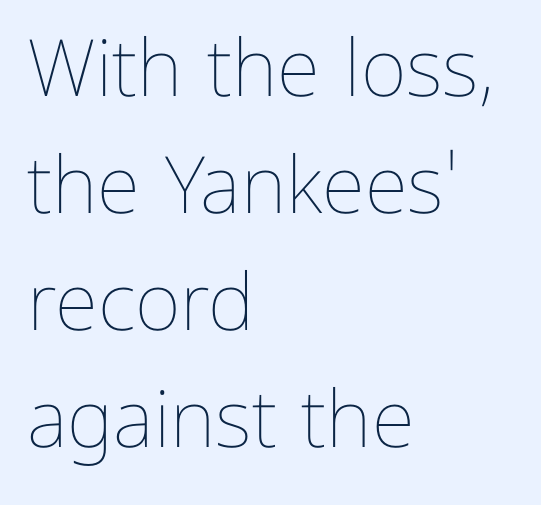
Q: Is the text bold? A: No.
Q: Is the text italic (slanted)? A: No, it is upright.
Q: Is the text underlined? A: No.
Q: How is the paragraph aligned? A: Left-aligned.
Q: Is the spacing between letters normal or unusually wide? A: Normal.
Q: Is the spacing between lines tight, normal or loose? A: Normal.
Q: Width (condensed, normal, or wide)? A: Normal.
Q: Stroke contrast? A: Low.
Q: x-height? A: Medium.
Q: Monospaced? A: No.
